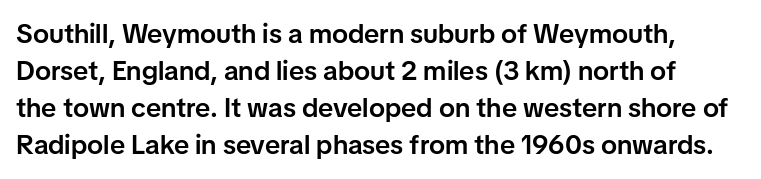
The image shows 27 px text type, upright; set normal line spacing (1.37x), normal letter spacing, not underlined.
